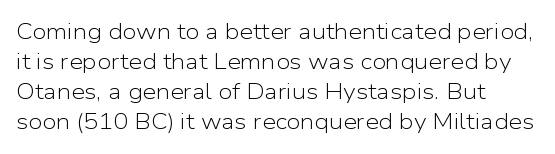
{"italic": "no", "bold": "no", "underline": "no", "align": "left", "line_spacing": "normal", "line_spacing_ratio": 1.37, "letter_spacing": "normal", "letter_spacing_em": 0.0, "glyph_px": 22}
